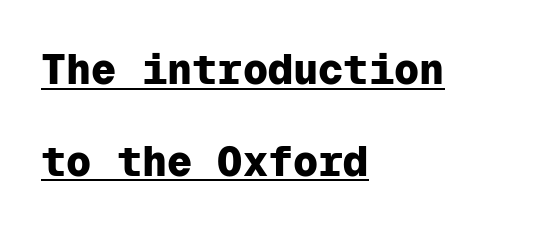
Q: Is the text bold? A: Yes.
Q: Is the text italic (slanted)? A: No, it is upright.
Q: Is the typeface a serif or a sans-serif typeface? A: Sans-serif.
Q: Is the text underlined? A: Yes.
Q: How is the paragraph aligned? A: Left-aligned.
Q: Is the spacing between letters normal or unusually wide? A: Normal.
Q: Is the spacing between lines tight, normal or loose? A: Loose.
Q: Width (condensed, normal, or wide)? A: Normal.
Q: Stroke contrast? A: Low.
Q: x-height? A: Medium.
Q: Monospaced? A: Yes.
